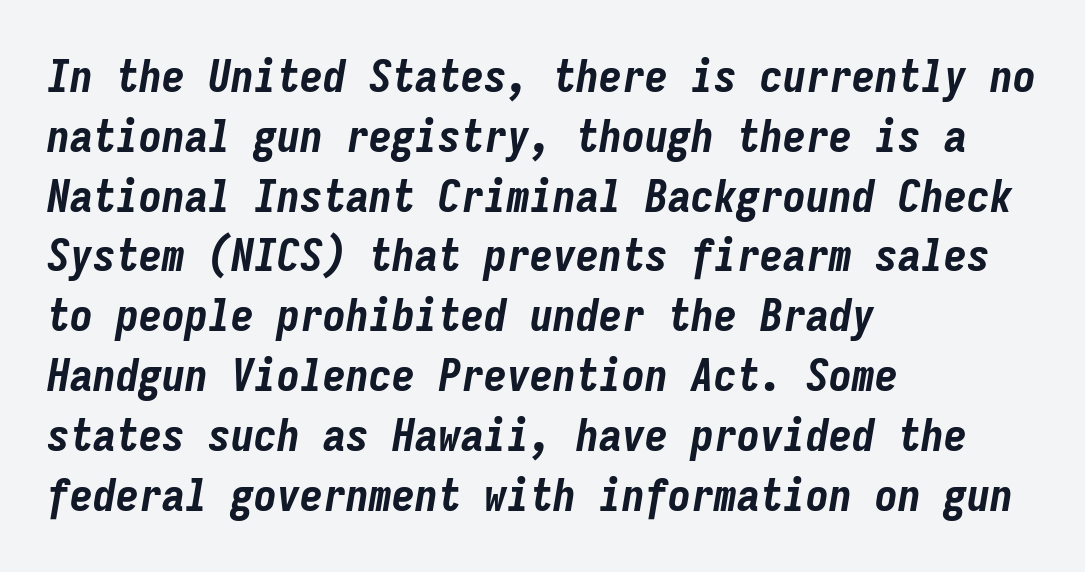
{"italic": "yes", "lean": "right", "slant_degrees": 9, "bold": "yes", "weight": "bold", "width": "condensed", "stroke_contrast": "low", "x_height": "medium", "monospaced": "yes", "underline": "no", "align": "left", "line_spacing": "normal", "line_spacing_ratio": 1.3, "letter_spacing": "normal", "letter_spacing_em": 0.0, "glyph_px": 46}
